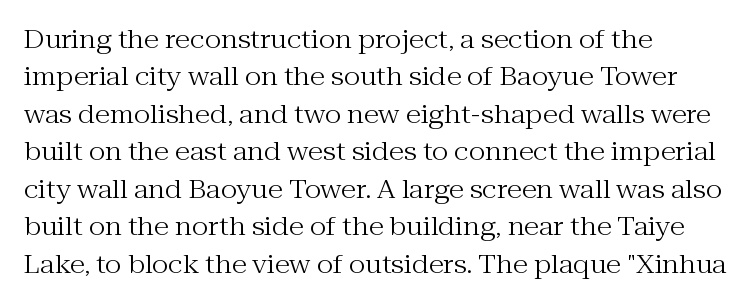
In CSS terms this would be text-align: left. Descenders are the only things crossing below the line. One glance says typical: line gaps are just what's usual. This is the regular roman posture of the typeface.
